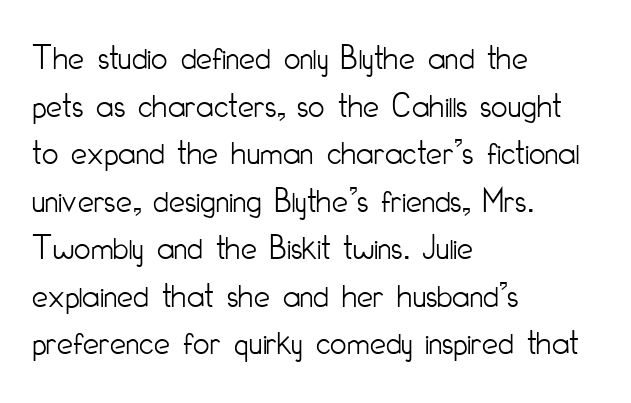
Q: Is the text bold? A: No.
Q: Is the text italic (slanted)? A: No, it is upright.
Q: Is the typeface a serif or a sans-serif typeface? A: Sans-serif.
Q: Is the text underlined? A: No.
Q: How is the paragraph aligned? A: Left-aligned.
Q: Is the spacing between letters normal or unusually wide? A: Normal.
Q: Is the spacing between lines tight, normal or loose? A: Normal.
Q: Width (condensed, normal, or wide)? A: Condensed.
Q: Stroke contrast? A: Low.
Q: x-height? A: Small.
Q: Monospaced? A: No.
